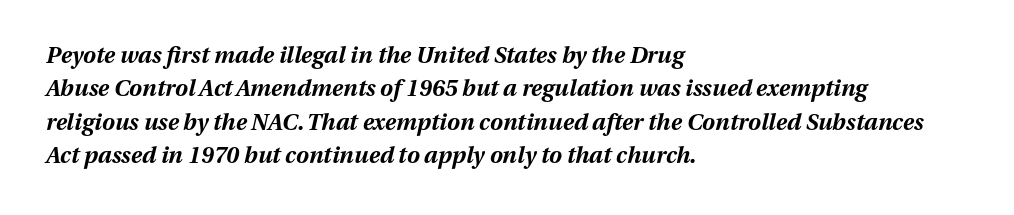
{"italic": "yes", "lean": "right", "slant_degrees": 13, "bold": "yes", "underline": "no", "align": "left", "line_spacing": "normal", "line_spacing_ratio": 1.45, "letter_spacing": "normal", "letter_spacing_em": 0.0, "glyph_px": 23}
